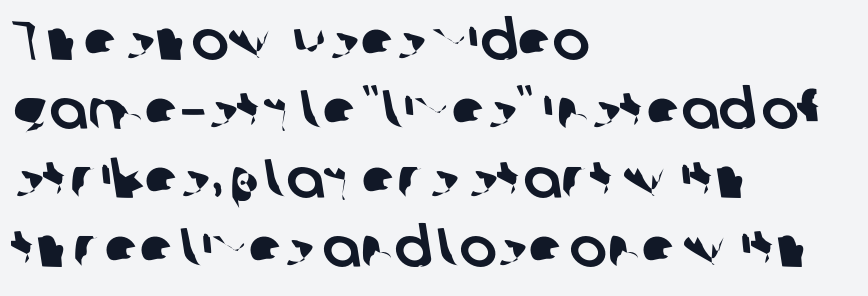
Q: Is the typeface a serif or a sans-serif typeface? A: Sans-serif.
Q: Is the text underlined? A: No.
Q: How is the paragraph aligned? A: Left-aligned.
Q: Is the spacing between letters normal or unusually wide? A: Normal.
Q: Width (condensed, normal, or wide)? A: Normal.
Q: Stroke contrast? A: Low.
Q: x-height? A: Medium.
Q: Monospaced? A: No.
